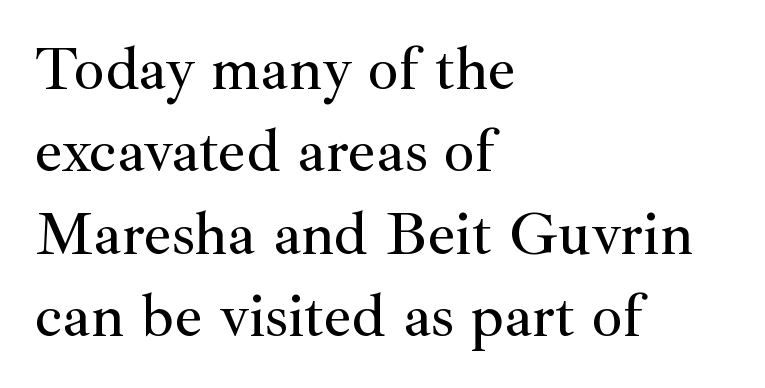
{"serif": "yes", "italic": "no", "width": "normal", "stroke_contrast": "medium", "x_height": "small", "monospaced": "no", "underline": "no", "align": "left", "line_spacing": "normal", "line_spacing_ratio": 1.35, "letter_spacing": "normal", "letter_spacing_em": 0.0, "glyph_px": 61}
